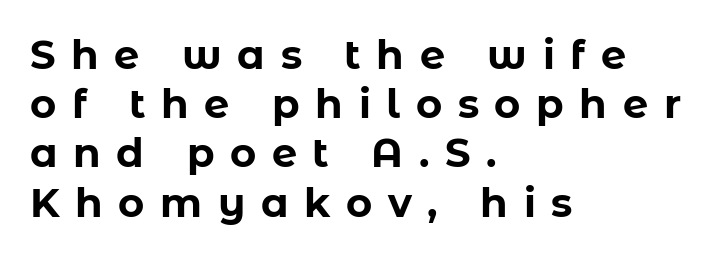
The passage shown is typed in a proportional face where columns would drift. A sans-serif font was chosen for this passage. Every row of glyphs begins at an identical x-position on the left. Rule under the text: the space is simply empty.
